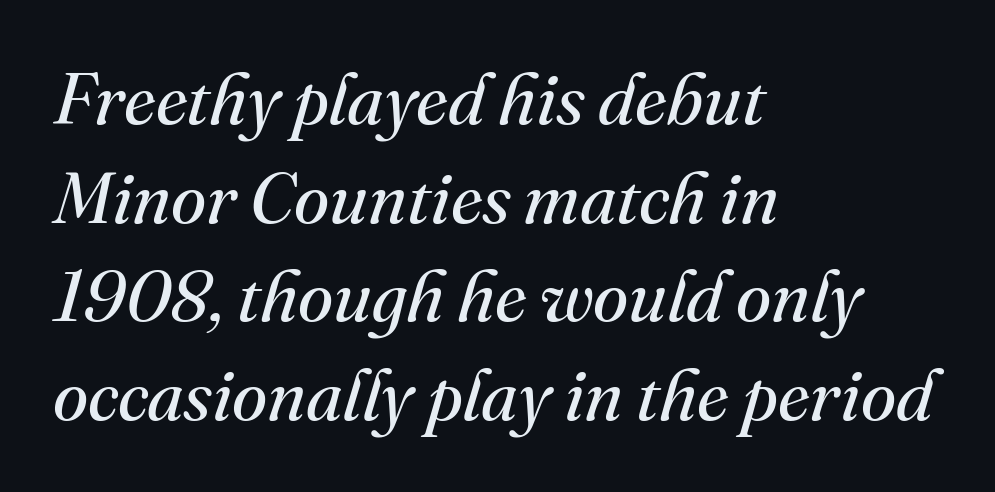
The image shows 72 px regular-weight serif type, italic (leaning right); set left-aligned, normal line spacing (1.37x), normal letter spacing, not underlined; medium stroke contrast and a small x-height.
